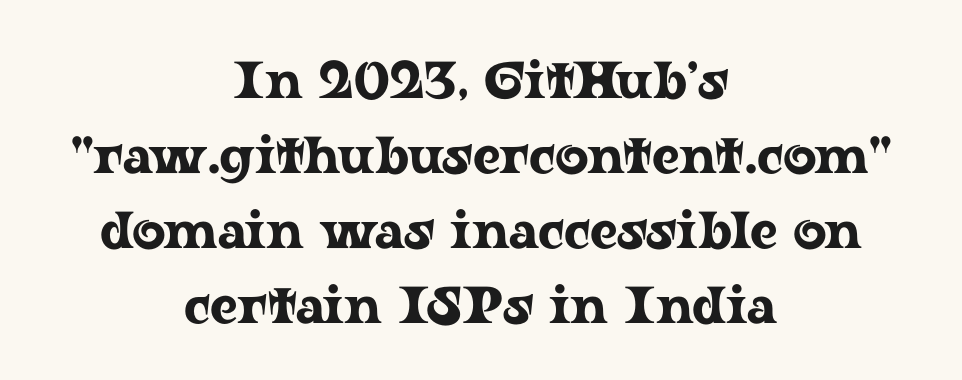
The area under the type is left untouched. Italic: no, the glyphs are upright roman. You can tell from the footed stems that serif type was used. The designer left line spacing at the default. Which margin do the lines hug? Neither — every line sits in the middle.
